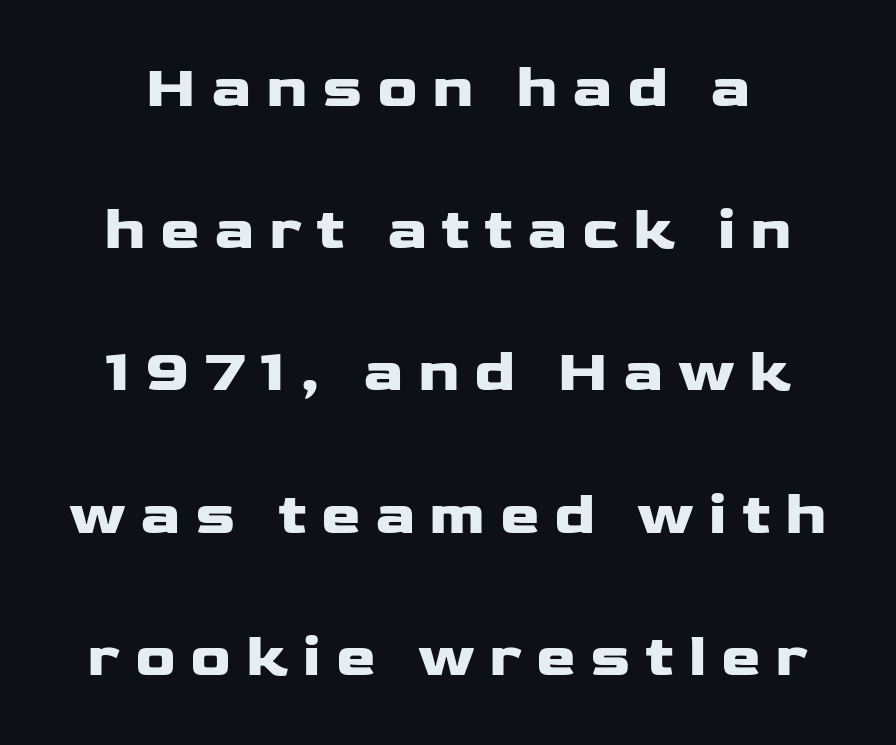
{"serif": "no", "italic": "no", "bold": "yes", "weight": "heavy", "width": "wide", "stroke_contrast": "low", "x_height": "medium", "monospaced": "no", "underline": "no", "line_spacing": "loose", "line_spacing_ratio": 2.37, "letter_spacing": "wide", "letter_spacing_em": 0.24, "glyph_px": 60}
